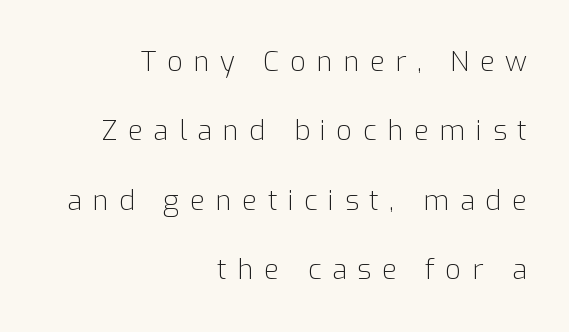
{"serif": "no", "italic": "no", "bold": "no", "weight": "light", "width": "normal", "stroke_contrast": "low", "x_height": "medium", "monospaced": "no", "underline": "no", "align": "right", "line_spacing": "loose", "line_spacing_ratio": 2.48, "letter_spacing": "wide", "letter_spacing_em": 0.37, "glyph_px": 28}
